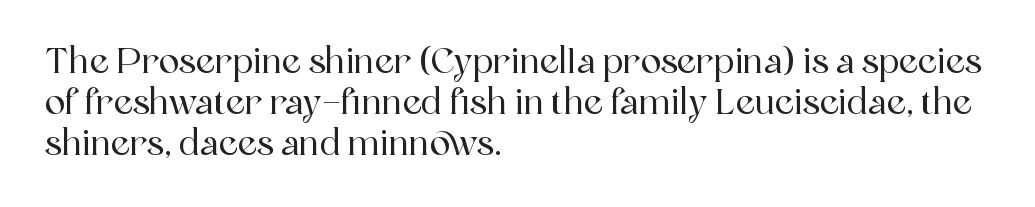
The image shows 34 px serif type, upright; set left-aligned, line spacing 1.2x, normal letter spacing, not underlined; a medium x-height.
